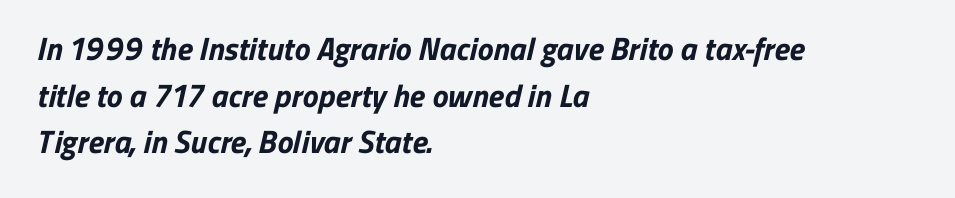
Q: Is the text bold? A: Yes.
Q: Is the typeface a serif or a sans-serif typeface? A: Sans-serif.
Q: Is the text underlined? A: No.
Q: How is the paragraph aligned? A: Left-aligned.
Q: Is the spacing between letters normal or unusually wide? A: Normal.
Q: Is the spacing between lines tight, normal or loose? A: Normal.
Q: Width (condensed, normal, or wide)? A: Normal.
Q: Stroke contrast? A: Low.
Q: x-height? A: Medium.
Q: Monospaced? A: No.
